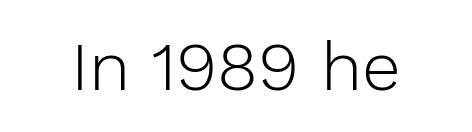
Q: Is the text bold? A: No.
Q: Is the text italic (slanted)? A: No, it is upright.
Q: Is the typeface a serif or a sans-serif typeface? A: Sans-serif.
Q: Is the text underlined? A: No.
Q: Is the spacing between letters normal or unusually wide? A: Normal.
Q: Width (condensed, normal, or wide)? A: Normal.
Q: Stroke contrast? A: Low.
Q: x-height? A: Medium.
Q: Monospaced? A: No.
